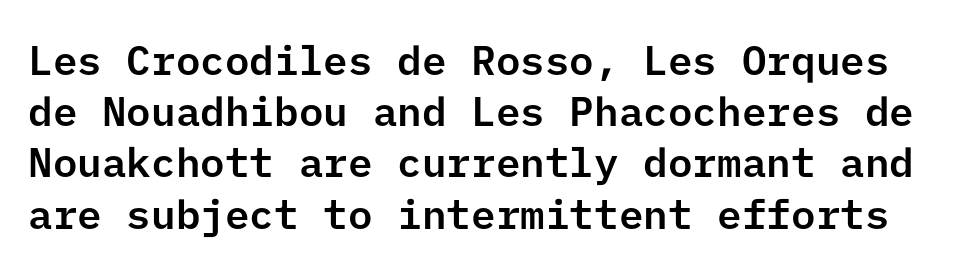
The image shows 41 px sans-serif type, upright; set normal line spacing (1.25x), normal letter spacing, not underlined; low stroke contrast and a medium x-height.
